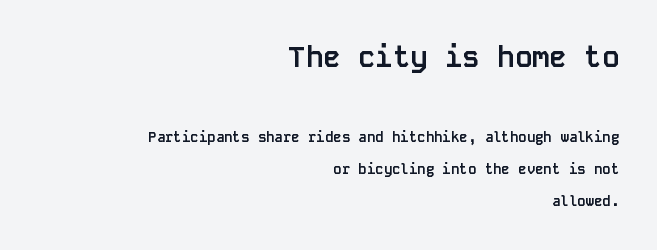
The image shows 29 px semibold sans-serif type, upright, monospaced; set right-aligned, loose line spacing (2.3x), normal letter spacing, not underlined; the first (top) block is 2.07x larger; low stroke contrast and a large x-height.
